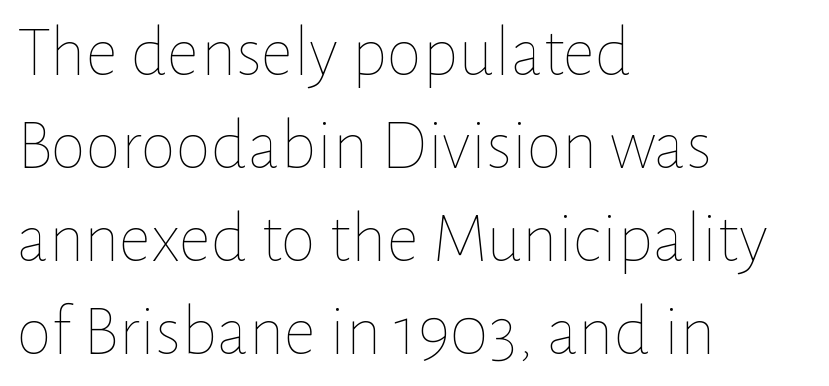
{"italic": "no", "bold": "no", "weight": "thin", "width": "normal", "stroke_contrast": "low", "x_height": "medium", "monospaced": "no", "underline": "no", "align": "left", "line_spacing": "normal", "line_spacing_ratio": 1.29, "letter_spacing": "normal", "letter_spacing_em": 0.0, "glyph_px": 72}
